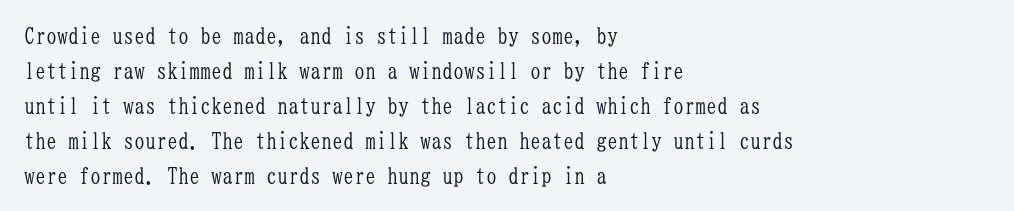
Every stem runs plumb, perpendicular to the baseline. Ink coverage per letter is moderate at most. Does extra space separate the letters? No, they use regular spacing. Line starts are locked; line ends wander. If you measured baseline to baseline, you'd find a middling distance.
